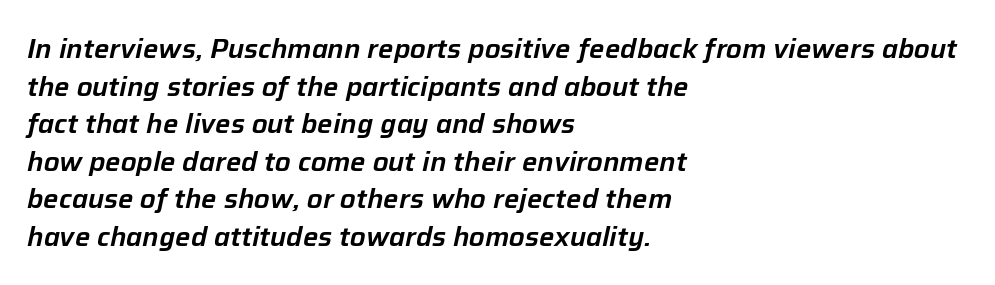
Q: Is the text italic (slanted)? A: Yes, it leans right by about 12 degrees.
Q: Is the text underlined? A: No.
Q: How is the paragraph aligned? A: Left-aligned.
Q: Is the spacing between letters normal or unusually wide? A: Normal.
Q: Is the spacing between lines tight, normal or loose? A: Normal.
